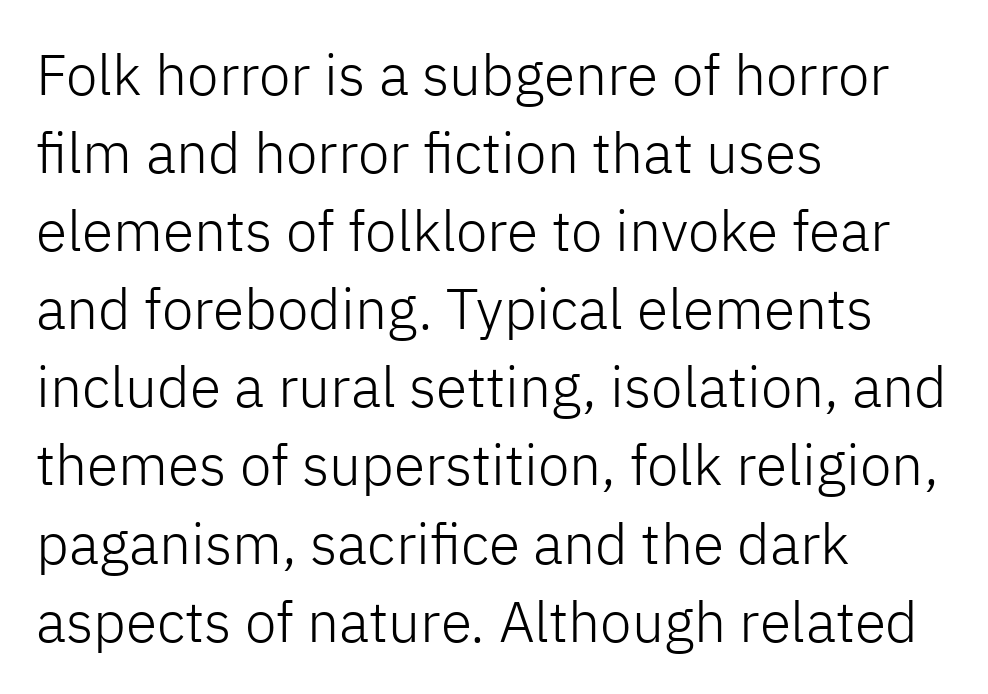
The image shows 57 px light sans-serif type, upright; set left-aligned, normal line spacing (1.37x), normal letter spacing, not underlined; low stroke contrast and a medium x-height.
